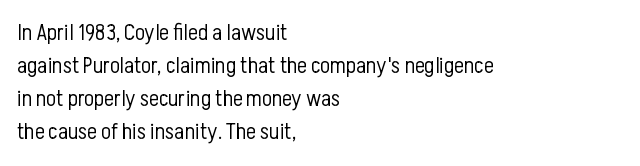
The image shows 23 px text type, upright; set left-aligned, normal line spacing (1.44x), normal letter spacing, not underlined.
